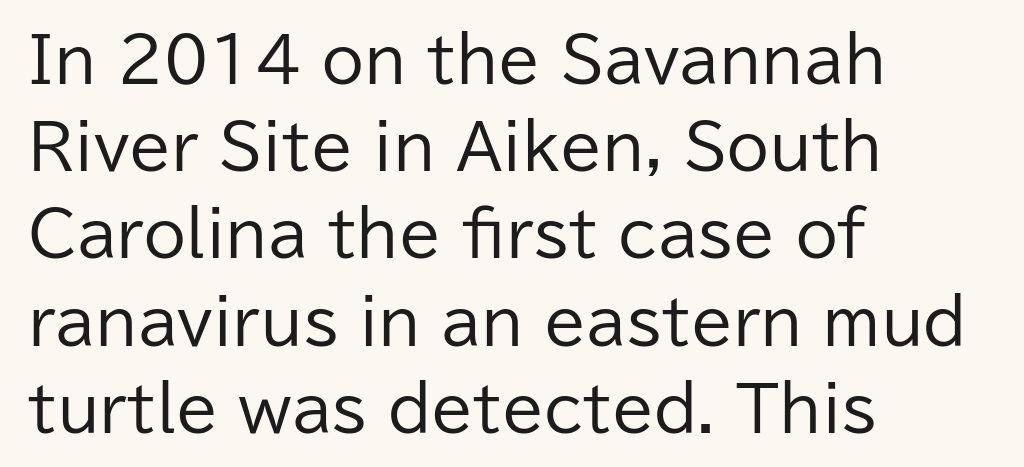
{"serif": "no", "italic": "no", "bold": "no", "weight": "regular", "width": "normal", "stroke_contrast": "low", "x_height": "medium", "monospaced": "no", "underline": "no", "align": "left", "line_spacing": "normal", "line_spacing_ratio": 1.43, "letter_spacing": "normal", "letter_spacing_em": 0.0, "glyph_px": 61}
